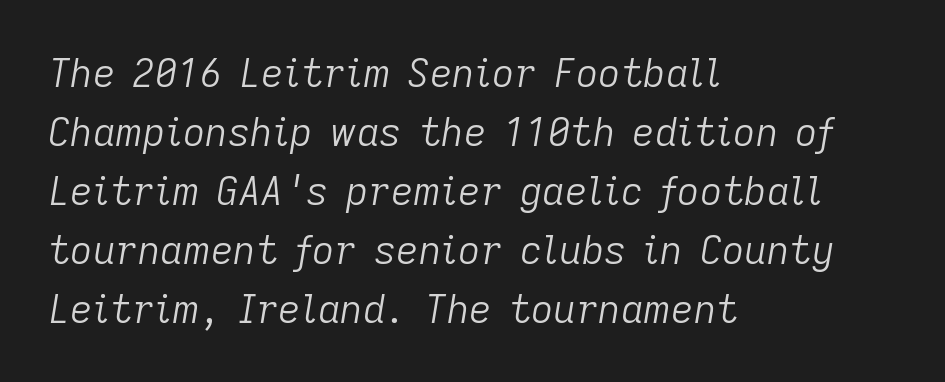
Q: Is the text bold? A: No.
Q: Is the text italic (slanted)? A: Yes, it leans right by about 9 degrees.
Q: Is the text underlined? A: No.
Q: How is the paragraph aligned? A: Left-aligned.
Q: Is the spacing between letters normal or unusually wide? A: Normal.
Q: Is the spacing between lines tight, normal or loose? A: Normal.
Q: Width (condensed, normal, or wide)? A: Normal.
Q: Stroke contrast? A: Low.
Q: x-height? A: Medium.
Q: Monospaced? A: No.
